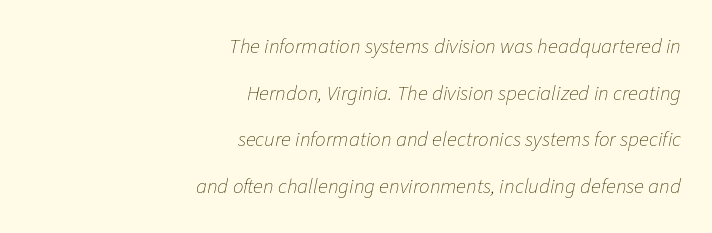
Q: Is the text bold? A: No.
Q: Is the text italic (slanted)? A: Yes, it leans right by about 11 degrees.
Q: Is the text underlined? A: No.
Q: How is the paragraph aligned? A: Right-aligned.
Q: Is the spacing between letters normal or unusually wide? A: Normal.
Q: Is the spacing between lines tight, normal or loose? A: Loose.
